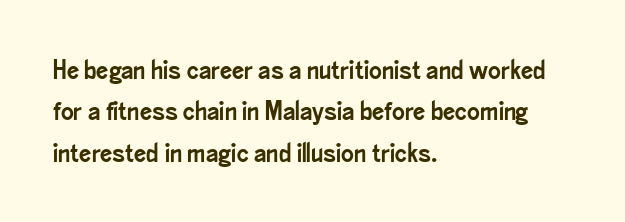
Q: Is the text italic (slanted)? A: No, it is upright.
Q: Is the text underlined? A: No.
Q: How is the paragraph aligned? A: Left-aligned.
Q: Is the spacing between letters normal or unusually wide? A: Normal.
Q: Is the spacing between lines tight, normal or loose? A: Normal.
